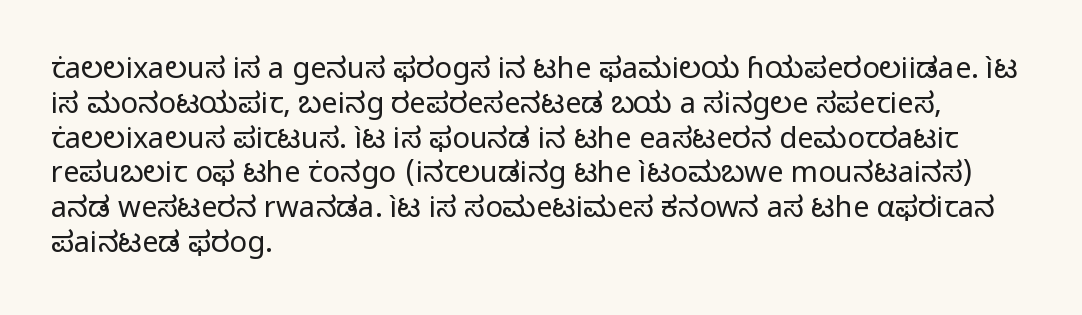
{"serif": "no", "italic": "no", "bold": "no", "weight": "regular", "width": "normal", "stroke_contrast": "low", "x_height": "medium", "monospaced": "no", "underline": "no", "align": "left", "line_spacing_ratio": 1.2, "letter_spacing": "normal", "letter_spacing_em": 0.0, "glyph_px": 29}
